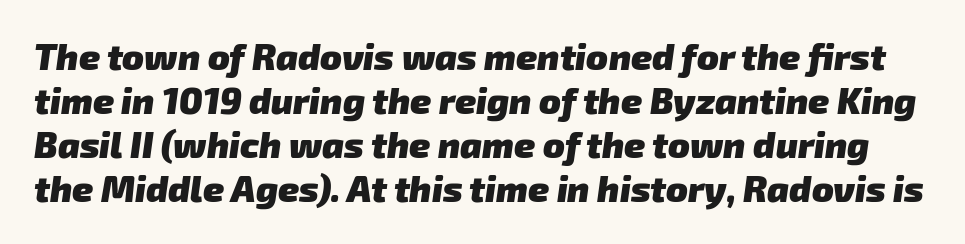
Q: Is the text bold? A: Yes.
Q: Is the typeface a serif or a sans-serif typeface? A: Sans-serif.
Q: Is the text underlined? A: No.
Q: Is the spacing between letters normal or unusually wide? A: Normal.
Q: Width (condensed, normal, or wide)? A: Normal.
Q: Stroke contrast? A: Low.
Q: x-height? A: Medium.
Q: Monospaced? A: No.
